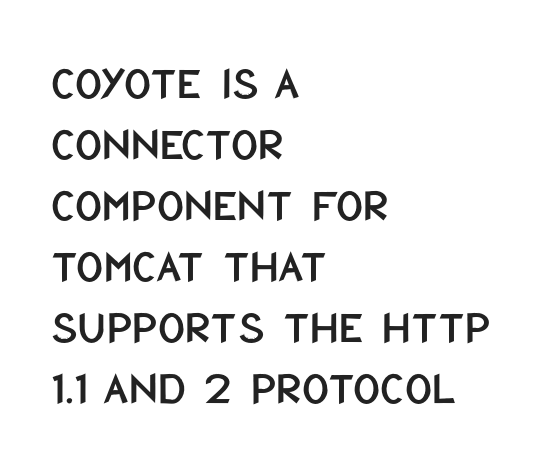
The rendering uses natural spacing where letterforms have individual widths. Summary of vertical rhythm: regular, with standard interline spacing. Each word holds together tightly as a unit, with standard inter-letter gaps. Layout note: lines flush left.
